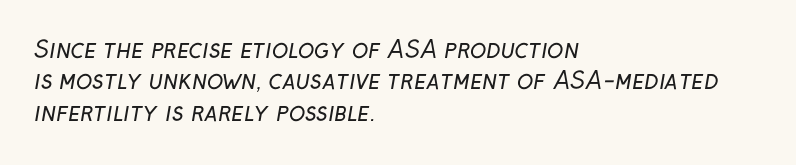
Q: Is the text bold? A: No.
Q: Is the text underlined? A: No.
Q: How is the paragraph aligned? A: Left-aligned.
Q: Is the spacing between letters normal or unusually wide? A: Normal.
Q: Is the spacing between lines tight, normal or loose? A: Normal.
